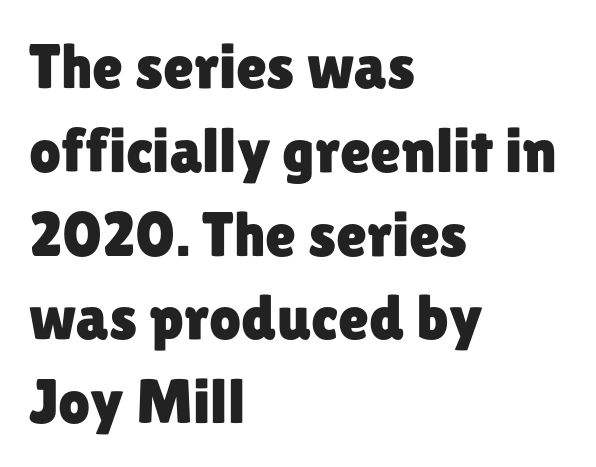
Each row of text sits above clean, open space. The face used here is proportionally spaced, like ordinary book or web type. Nobody touched the tracking dial on this one. The type sits square on the baseline with zero lean.
